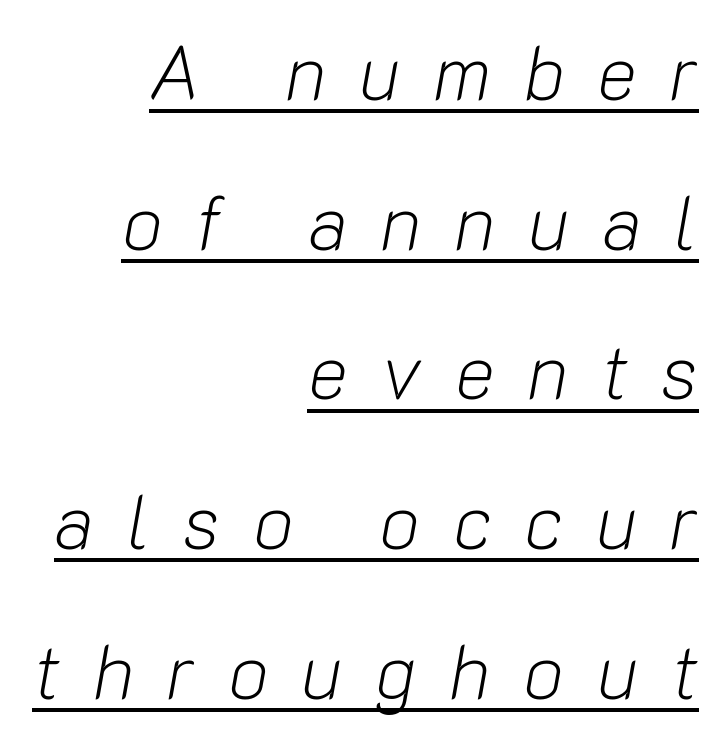
{"italic": "yes", "lean": "right", "slant_degrees": 10, "bold": "no", "weight": "light", "width": "normal", "stroke_contrast": "low", "x_height": "medium", "monospaced": "no", "underline": "yes", "align": "right", "line_spacing": "loose", "line_spacing_ratio": 1.97, "letter_spacing": "wide", "letter_spacing_em": 0.43, "glyph_px": 76}
